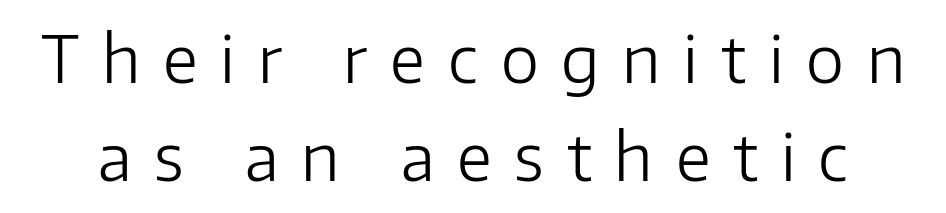
The image shows 65 px light sans-serif type, upright; set normal line spacing (1.51x), unusually wide letter spacing (+0.35 em), not underlined; low stroke contrast and a medium x-height.
